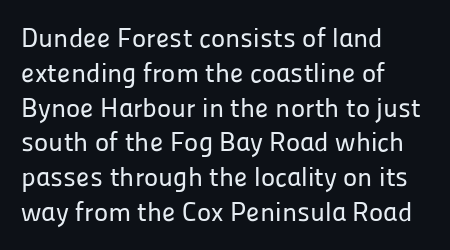
Students, observe: this is what conventionally led text looks like. This sample uses plain, unmodified letter spacing. Nobody drew a line under any word here. The typesetter chose a ragged-right arrangement here. Style check: upright.
